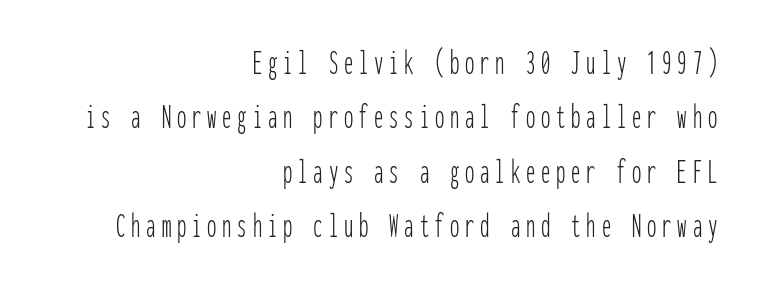
The rendering uses typewriter-style spacing with identical character cells. Stroke terminals: plain, sans-serif. Letters have the restrained weight of plain body copy at most. The foot of each line stays bare and open.
